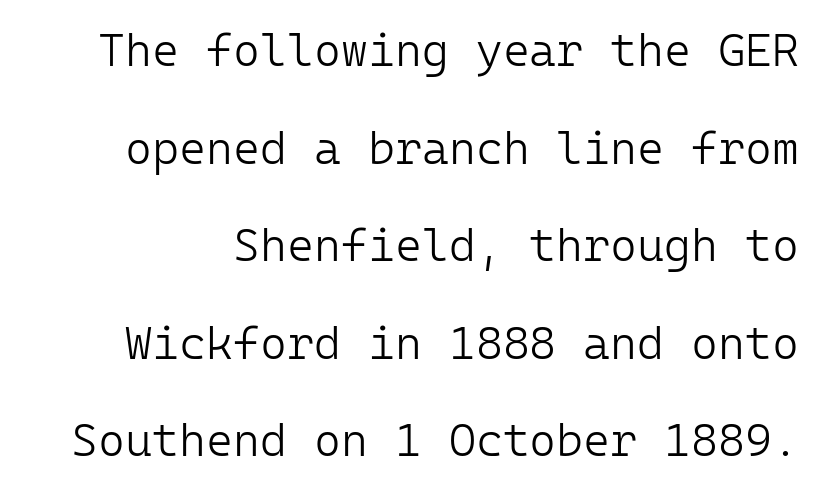
A typesetter would label this face a sans. It's the straight-up-and-down kind of type. Every character here occupies the same horizontal width, giving the sample a typewriter-like rhythm. The strip under each line holds only bare page.
